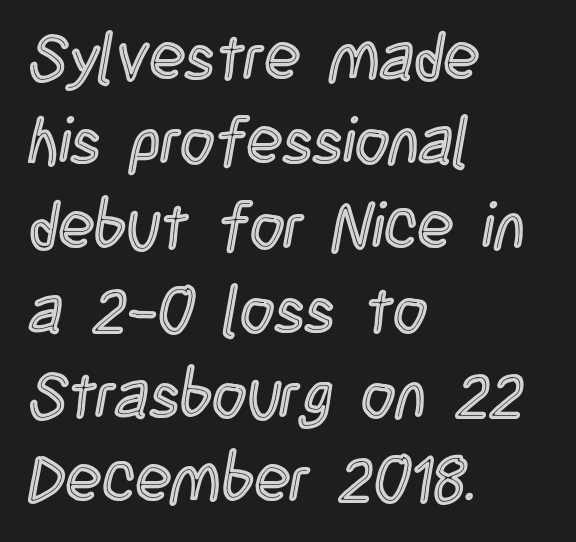
Q: Is the text italic (slanted)? A: Yes.
Q: Is the text underlined? A: No.
Q: How is the paragraph aligned? A: Left-aligned.
Q: Is the spacing between letters normal or unusually wide? A: Normal.
Q: Is the spacing between lines tight, normal or loose? A: Normal.
Q: Width (condensed, normal, or wide)? A: Condensed.
Q: x-height? A: Large.
Q: Monospaced? A: No.
